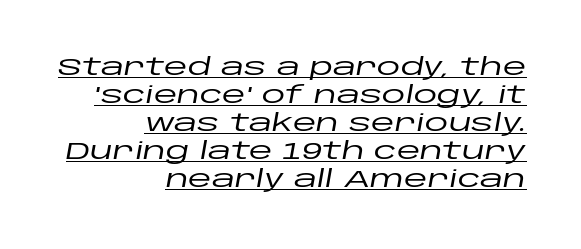
Q: Is the text italic (slanted)? A: Yes, it leans right by about 10 degrees.
Q: Is the text underlined? A: Yes.
Q: How is the paragraph aligned? A: Right-aligned.
Q: Is the spacing between letters normal or unusually wide? A: Normal.
